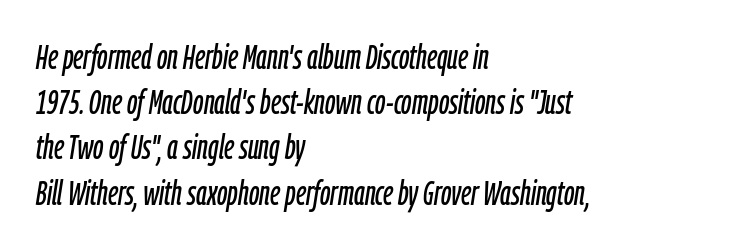
Q: Is the text italic (slanted)? A: Yes, it leans right by about 9 degrees.
Q: Is the text underlined? A: No.
Q: How is the paragraph aligned? A: Left-aligned.
Q: Is the spacing between letters normal or unusually wide? A: Normal.
Q: Is the spacing between lines tight, normal or loose? A: Normal.
Q: Width (condensed, normal, or wide)? A: Condensed.
Q: Stroke contrast? A: Low.
Q: x-height? A: Medium.
Q: Monospaced? A: No.
